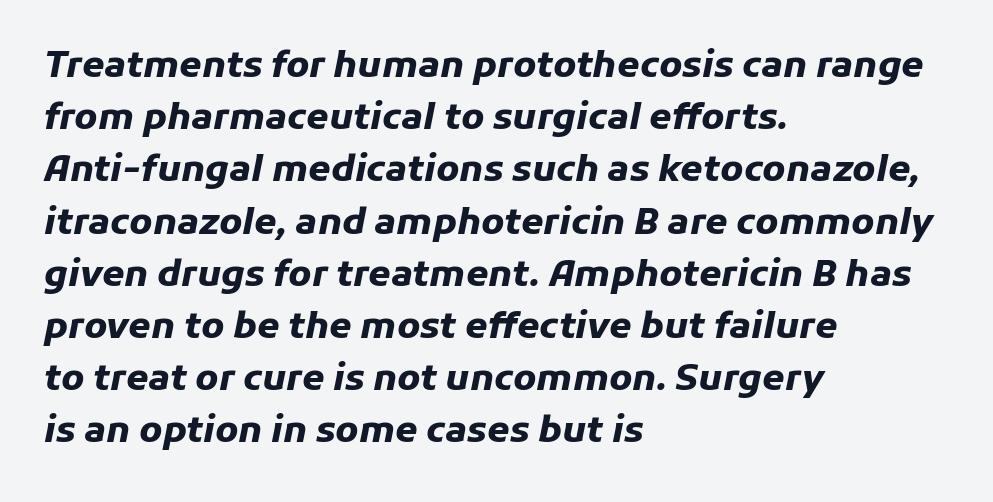
Q: Is the text bold? A: Yes.
Q: Is the text italic (slanted)? A: Yes, it leans right by about 11 degrees.
Q: Is the text underlined? A: No.
Q: How is the paragraph aligned? A: Left-aligned.
Q: Is the spacing between letters normal or unusually wide? A: Normal.
Q: Is the spacing between lines tight, normal or loose? A: Normal.
Q: Width (condensed, normal, or wide)? A: Normal.
Q: Stroke contrast? A: Low.
Q: x-height? A: Medium.
Q: Monospaced? A: No.
